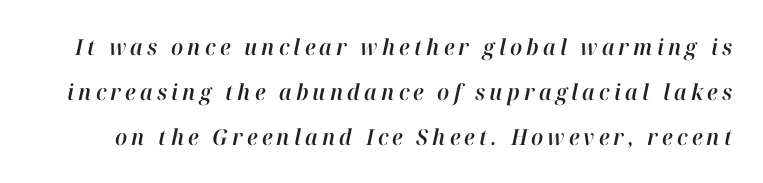
{"italic": "yes", "lean": "right", "slant_degrees": 12, "underline": "no", "line_spacing": "loose", "line_spacing_ratio": 2.04, "glyph_px": 22}
